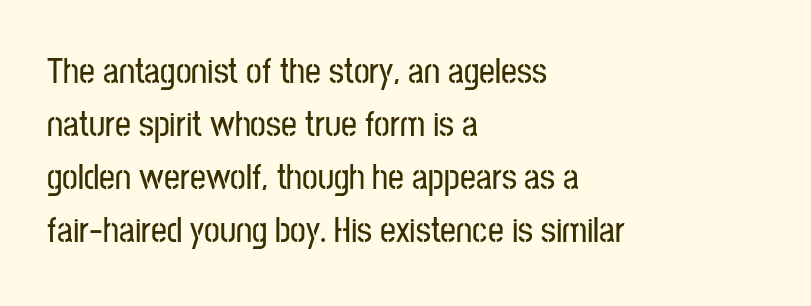
{"serif": "no", "italic": "no", "width": "condensed", "stroke_contrast": "low", "x_height": "medium", "monospaced": "no", "underline": "no", "align": "left", "line_spacing": "normal", "line_spacing_ratio": 1.51, "letter_spacing": "normal", "letter_spacing_em": 0.0, "glyph_px": 35}
